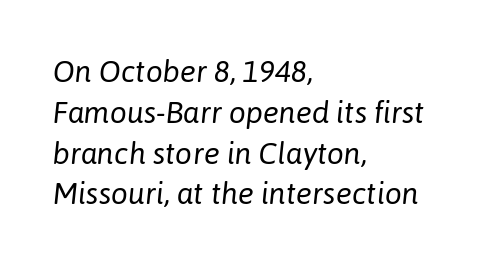
Q: Is the text bold? A: No.
Q: Is the text italic (slanted)? A: Yes, it leans right by about 6 degrees.
Q: Is the text underlined? A: No.
Q: How is the paragraph aligned? A: Left-aligned.
Q: Is the spacing between letters normal or unusually wide? A: Normal.
Q: Is the spacing between lines tight, normal or loose? A: Normal.
Q: Width (condensed, normal, or wide)? A: Normal.
Q: Stroke contrast? A: Low.
Q: x-height? A: Medium.
Q: Monospaced? A: No.
